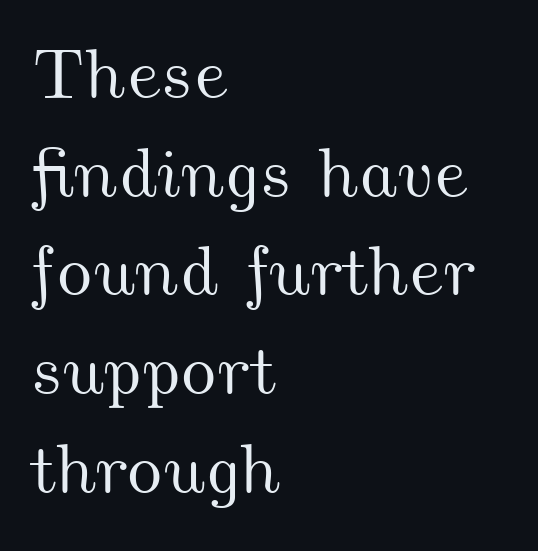
Horizontal alignment here is leftward, the default for most running prose. One glance says typical: line gaps are just what's usual. These lines are rendered in a variable-pitch font. Words float on clear page, feet unadorned. No extra tracking has been applied to these lines.
